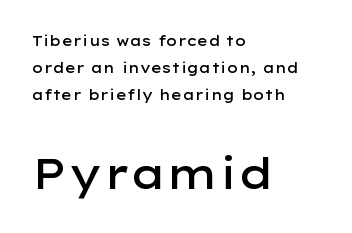
{"serif": "no", "italic": "no", "bold": "semi", "weight": "semibold", "width": "wide", "stroke_contrast": "low", "x_height": "medium", "monospaced": "no", "underline": "no", "align": "left", "line_spacing": "loose", "line_spacing_ratio": 1.94, "letter_spacing": "normal", "letter_spacing_em": 0.0, "larger_block": "second", "size_ratio": 3.0, "glyph_px": 42}
